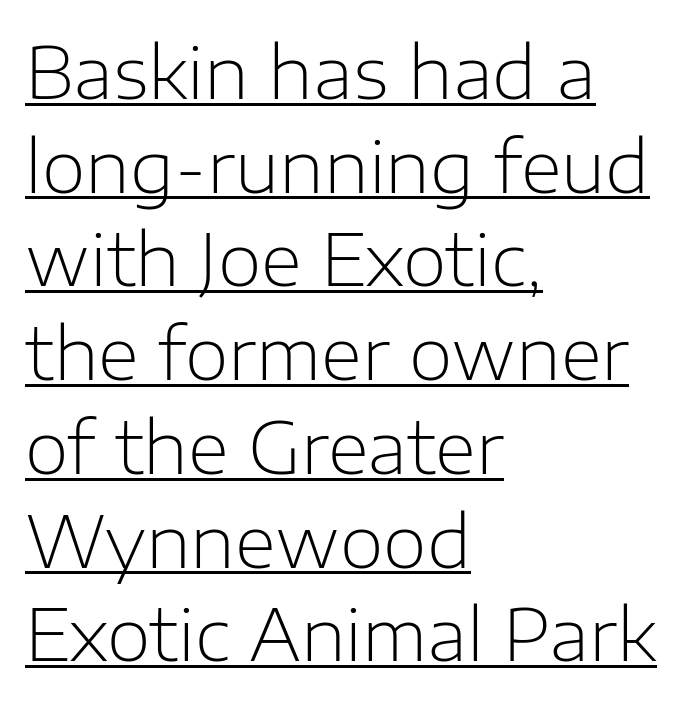
Character widths vary here, with narrow letters taking less room than wide ones. Stem width sits at or under what a default text font uses. Tracking here is standard; glyphs follow each other at the usual distance. The specimen includes a rule beneath the text block's lines. The specimen reads as upright at a glance. The designer left line spacing at the default.
